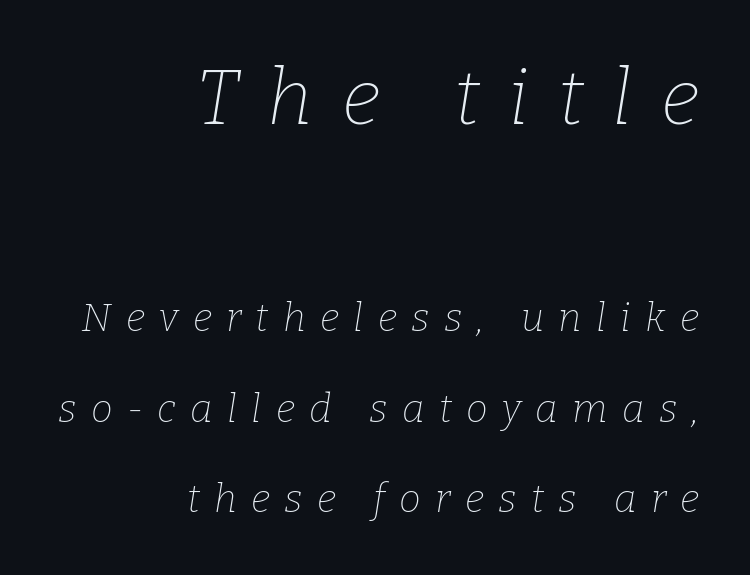
The image shows 78 px thin serif type, italic (leaning right); set right-aligned, loose line spacing (2.32x), unusually wide letter spacing (+0.37 em), not underlined; the first (top) block is 2.0x larger; low stroke contrast and a medium x-height.
